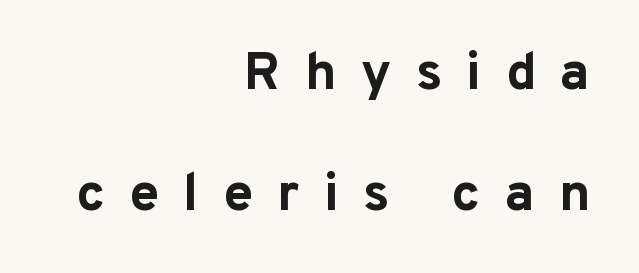
{"serif": "no", "italic": "no", "bold": "yes", "weight": "bold", "width": "normal", "stroke_contrast": "low", "x_height": "medium", "monospaced": "no", "underline": "no", "align": "right", "line_spacing": "loose", "line_spacing_ratio": 2.28, "letter_spacing": "wide", "letter_spacing_em": 0.46, "glyph_px": 53}
